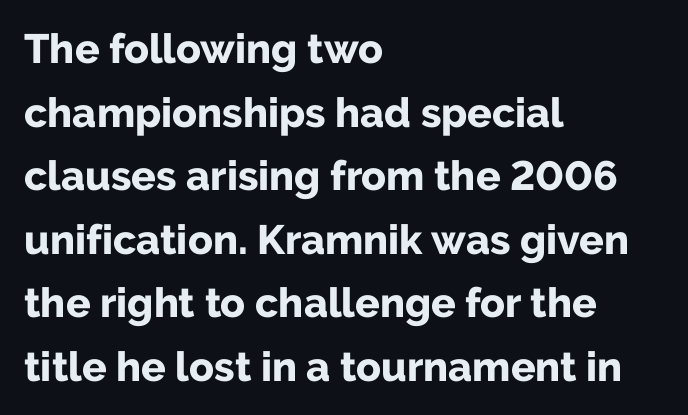
The image shows 41 px bold sans-serif type, upright; set left-aligned, normal line spacing (1.55x), normal letter spacing, not underlined; low stroke contrast and a medium x-height.
